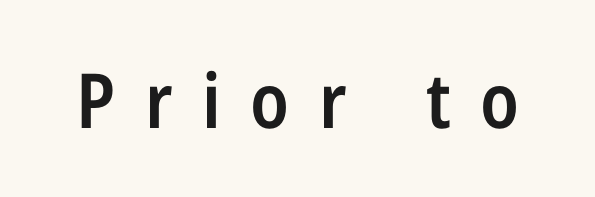
Has an underline been added? It has not. The typography opts for an upright posture over an oblique one. A somewhat darkened texture: the type is semibold rather than bold. A typesetter would call this proportional, since set widths differ per character.
